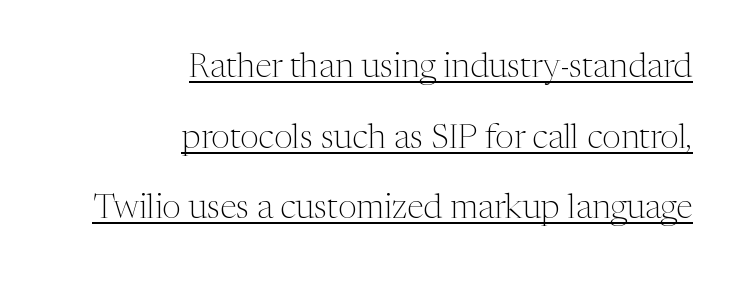
Q: Is the text bold? A: No.
Q: Is the text italic (slanted)? A: No, it is upright.
Q: Is the typeface a serif or a sans-serif typeface? A: Serif.
Q: Is the text underlined? A: Yes.
Q: How is the paragraph aligned? A: Right-aligned.
Q: Is the spacing between letters normal or unusually wide? A: Normal.
Q: Is the spacing between lines tight, normal or loose? A: Loose.
Q: Width (condensed, normal, or wide)? A: Normal.
Q: Stroke contrast? A: Medium.
Q: x-height? A: Medium.
Q: Monospaced? A: No.
